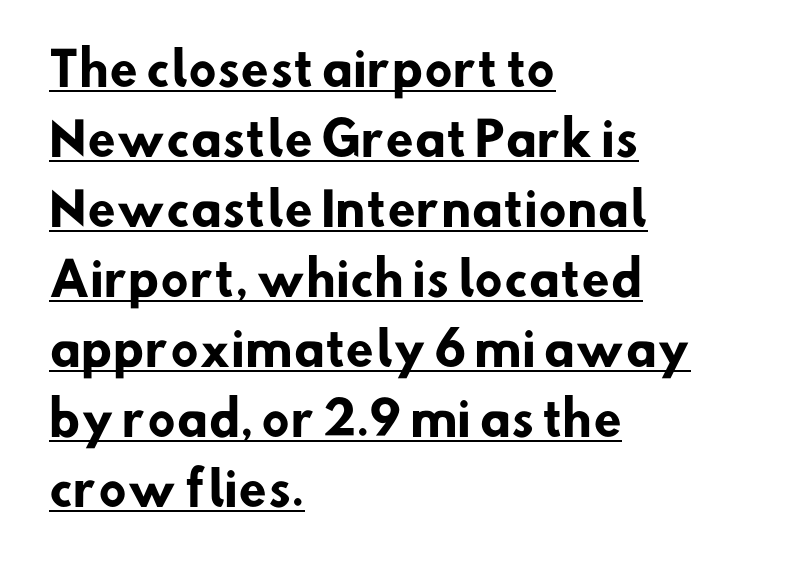
The type is set solid horizontally, with unmodified tracking. Quick note: interline space is typical. Weight: bold. The letters advance in unequal steps, a hallmark of proportional type. The rag falls on the right side of this text block.
